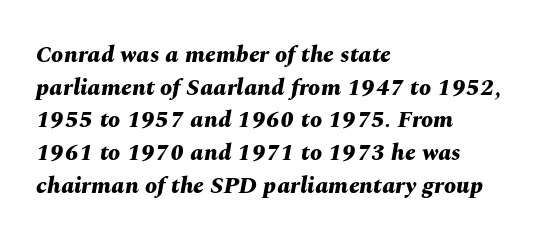
Q: Is the text bold? A: Yes.
Q: Is the text italic (slanted)? A: Yes, it leans right by about 10 degrees.
Q: Is the text underlined? A: No.
Q: How is the paragraph aligned? A: Left-aligned.
Q: Is the spacing between letters normal or unusually wide? A: Normal.
Q: Is the spacing between lines tight, normal or loose? A: Normal.
